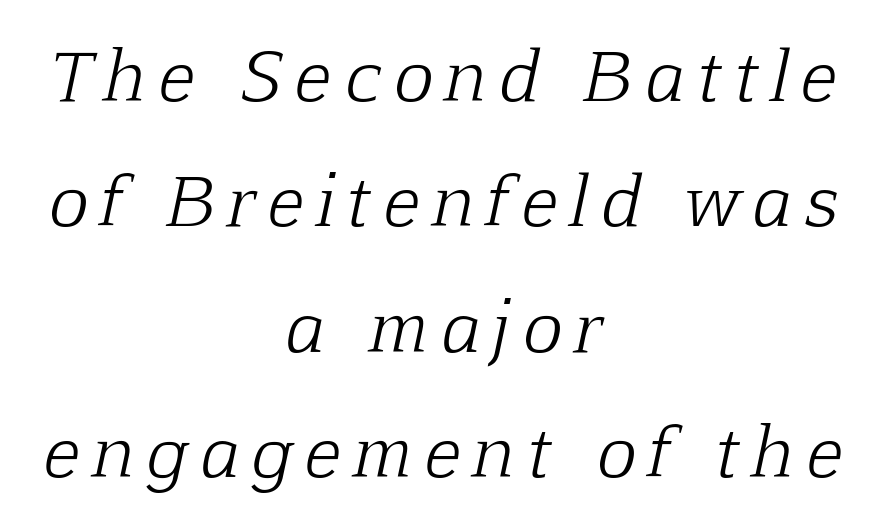
Q: Is the text bold? A: No.
Q: Is the text italic (slanted)? A: Yes, it leans right by about 12 degrees.
Q: Is the typeface a serif or a sans-serif typeface? A: Serif.
Q: Is the text underlined? A: No.
Q: How is the paragraph aligned? A: Centered.
Q: Is the spacing between letters normal or unusually wide? A: Unusually wide.
Q: Width (condensed, normal, or wide)? A: Normal.
Q: Stroke contrast? A: Low.
Q: x-height? A: Medium.
Q: Monospaced? A: No.
